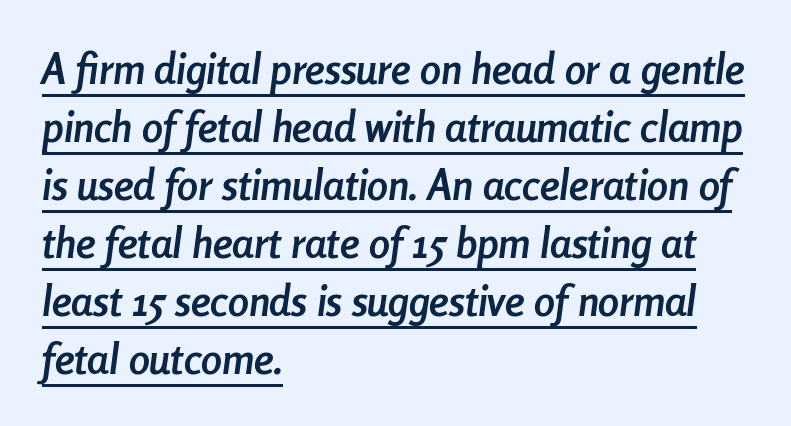
{"italic": "yes", "lean": "right", "slant_degrees": 8, "bold": "yes", "weight": "semibold", "width": "condensed", "stroke_contrast": "low", "x_height": "medium", "monospaced": "no", "underline": "yes", "align": "left", "line_spacing": "normal", "line_spacing_ratio": 1.38, "letter_spacing": "normal", "letter_spacing_em": 0.0, "glyph_px": 42}
